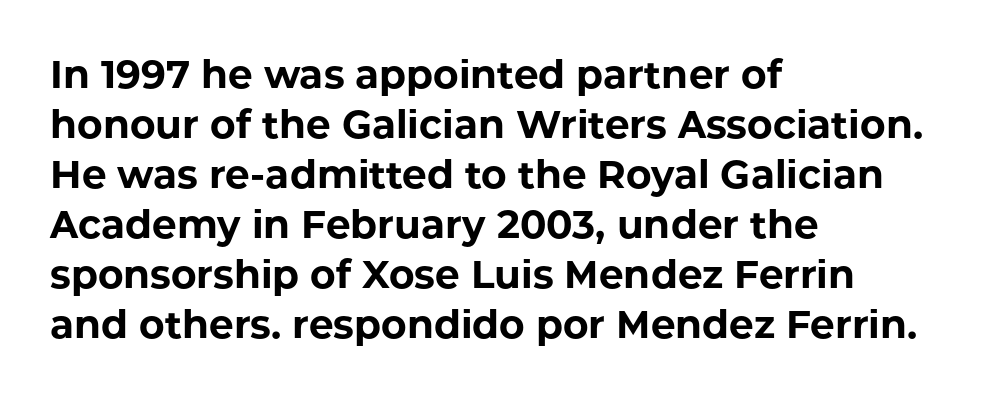
Q: Is the text bold? A: Yes.
Q: Is the text italic (slanted)? A: No, it is upright.
Q: Is the typeface a serif or a sans-serif typeface? A: Sans-serif.
Q: Is the text underlined? A: No.
Q: How is the paragraph aligned? A: Left-aligned.
Q: Is the spacing between letters normal or unusually wide? A: Normal.
Q: Is the spacing between lines tight, normal or loose? A: Normal.
Q: Width (condensed, normal, or wide)? A: Normal.
Q: Stroke contrast? A: Low.
Q: x-height? A: Medium.
Q: Monospaced? A: No.
